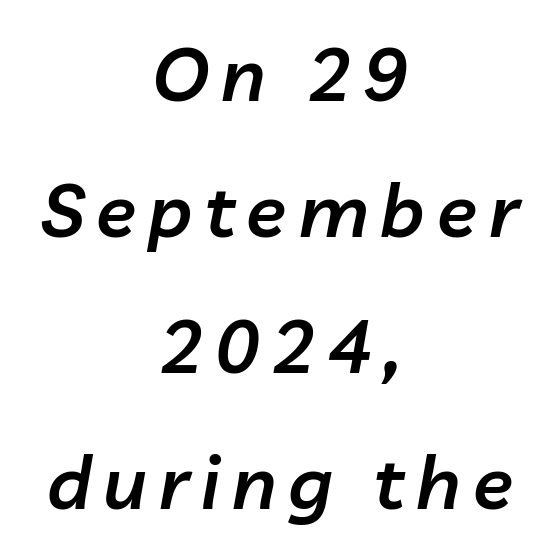
The image shows 74 px semibold type, italic (leaning right); set centered, line spacing 1.84x, not underlined; low stroke contrast and a medium x-height.
